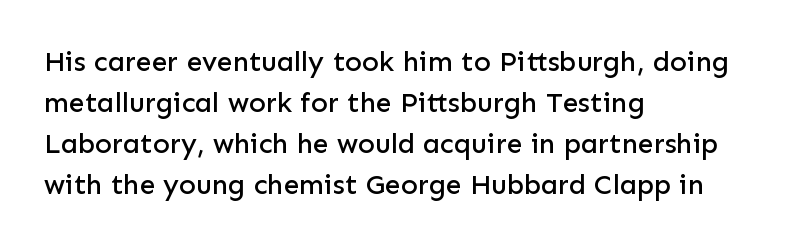
Q: Is the text italic (slanted)? A: No, it is upright.
Q: Is the typeface a serif or a sans-serif typeface? A: Sans-serif.
Q: Is the text underlined? A: No.
Q: How is the paragraph aligned? A: Left-aligned.
Q: Is the spacing between letters normal or unusually wide? A: Normal.
Q: Is the spacing between lines tight, normal or loose? A: Normal.
Q: Width (condensed, normal, or wide)? A: Normal.
Q: Stroke contrast? A: Low.
Q: x-height? A: Medium.
Q: Monospaced? A: No.
